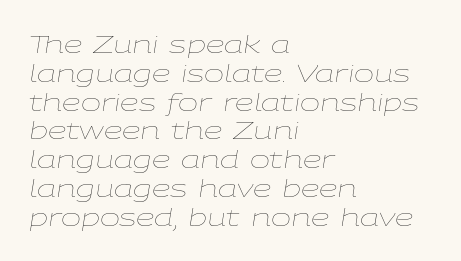
The image shows 24 px text type, italic (leaning right); set left-aligned, line spacing 1.2x, normal letter spacing, not underlined.
